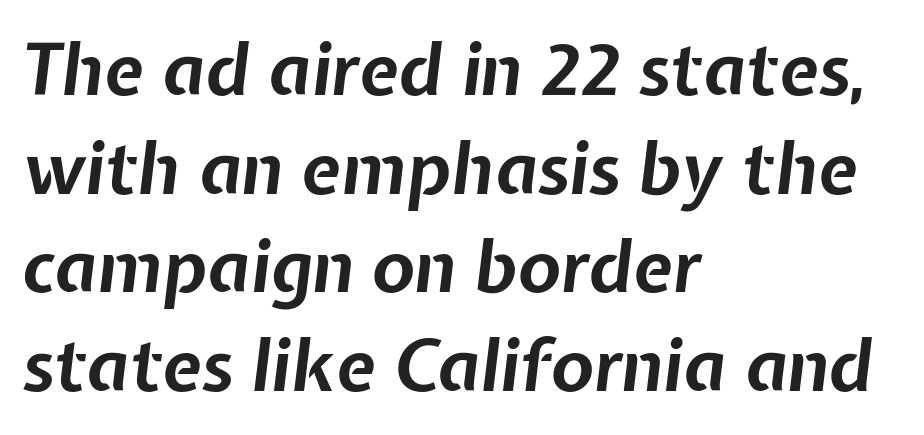
{"italic": "yes", "lean": "right", "slant_degrees": 7, "bold": "yes", "weight": "bold", "width": "normal", "stroke_contrast": "low", "x_height": "medium", "monospaced": "no", "underline": "no", "align": "left", "line_spacing": "normal", "line_spacing_ratio": 1.39, "letter_spacing": "normal", "letter_spacing_em": 0.0, "glyph_px": 71}
